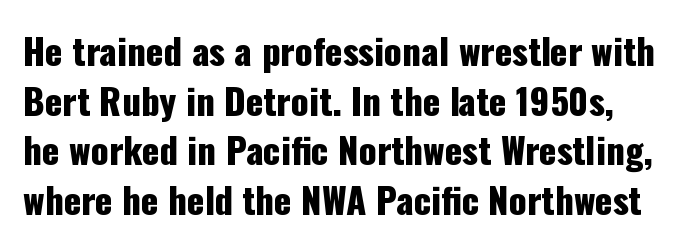
Students, note that the glyphs here touch the page at normal intervals. Here the designer chose a conventional face with non-uniform glyph widths. The passage shown is typeset with a sans-serif family. Has an underline been added? It has not. Leading: standard. It's the straight-up-and-down kind of type.
